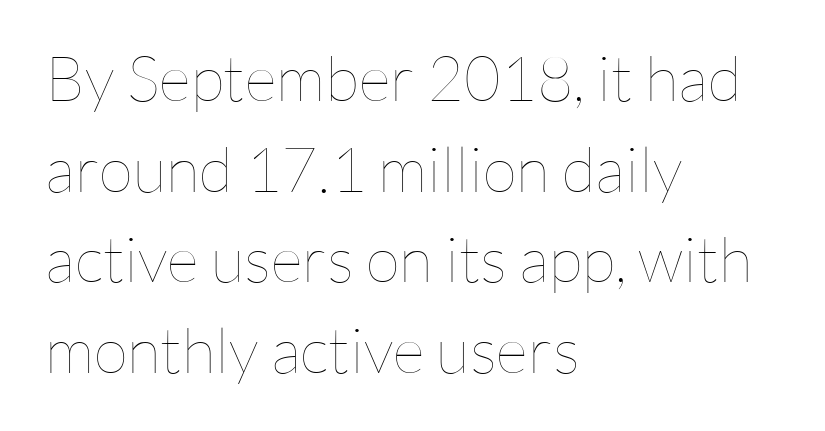
Q: Is the text bold? A: No.
Q: Is the text italic (slanted)? A: No, it is upright.
Q: Is the text underlined? A: No.
Q: How is the paragraph aligned? A: Left-aligned.
Q: Is the spacing between letters normal or unusually wide? A: Normal.
Q: Is the spacing between lines tight, normal or loose? A: Normal.
Q: Width (condensed, normal, or wide)? A: Normal.
Q: Stroke contrast? A: Low.
Q: x-height? A: Medium.
Q: Monospaced? A: No.
